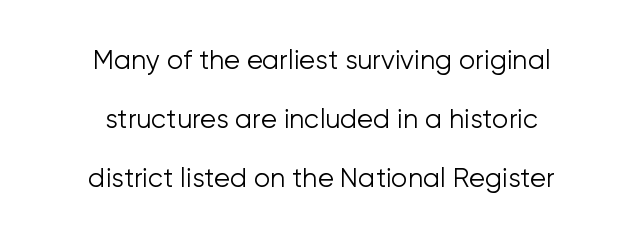
The image shows 26 px text type, upright; set centered, loose line spacing (2.26x), normal letter spacing, not underlined.
